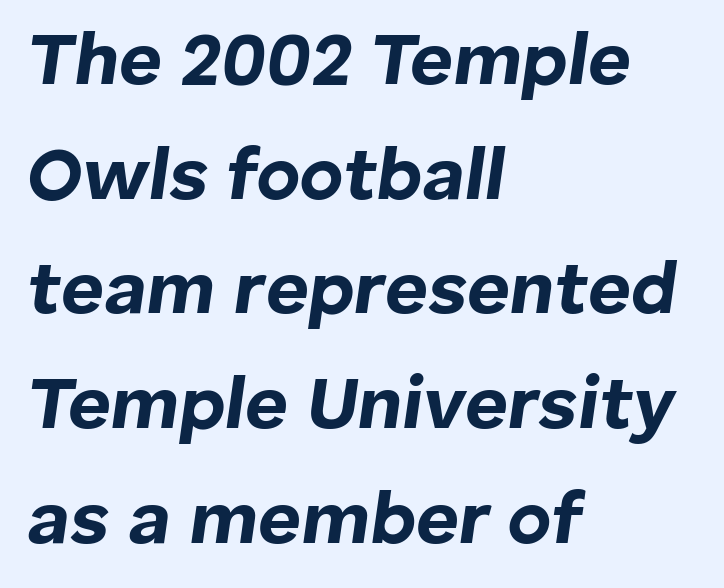
Regarding leading, the lines here are spaced in the standard way. A typesetter would call this zero additional tracking. Spacing verdict: proportional, widths tailored to each character. Underlining? Definitely not there.
